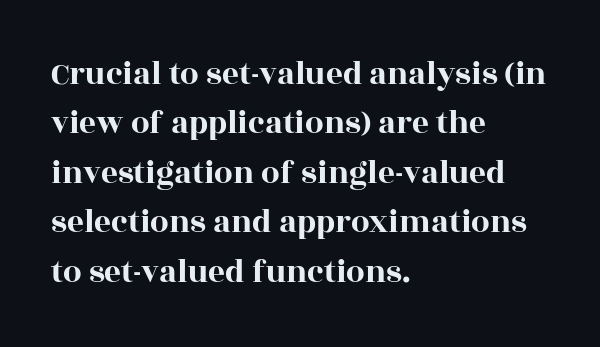
{"serif": "yes", "italic": "no", "width": "wide", "x_height": "large", "monospaced": "no", "underline": "no", "align": "left", "line_spacing": "normal", "line_spacing_ratio": 1.5, "letter_spacing": "normal", "letter_spacing_em": 0.0, "glyph_px": 33}
